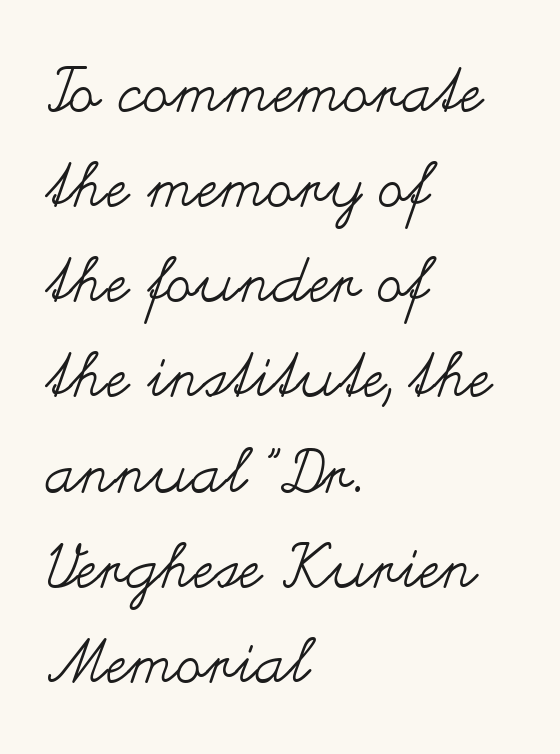
Q: Is the text bold? A: No.
Q: Is the text italic (slanted)? A: Yes.
Q: Is the text underlined? A: No.
Q: How is the paragraph aligned? A: Left-aligned.
Q: Is the spacing between letters normal or unusually wide? A: Normal.
Q: Is the spacing between lines tight, normal or loose? A: Normal.
Q: Width (condensed, normal, or wide)? A: Wide.
Q: Stroke contrast? A: Medium.
Q: x-height? A: Small.
Q: Monospaced? A: No.
